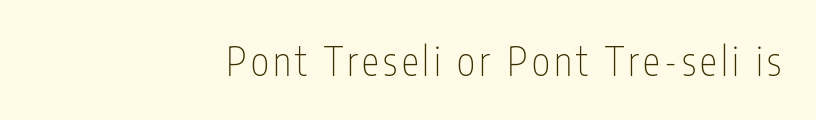
Q: Is the text bold? A: No.
Q: Is the text italic (slanted)? A: No, it is upright.
Q: Is the typeface a serif or a sans-serif typeface? A: Sans-serif.
Q: Is the text underlined? A: No.
Q: How is the paragraph aligned? A: Right-aligned.
Q: Width (condensed, normal, or wide)? A: Condensed.
Q: Stroke contrast? A: Low.
Q: x-height? A: Medium.
Q: Monospaced? A: No.
